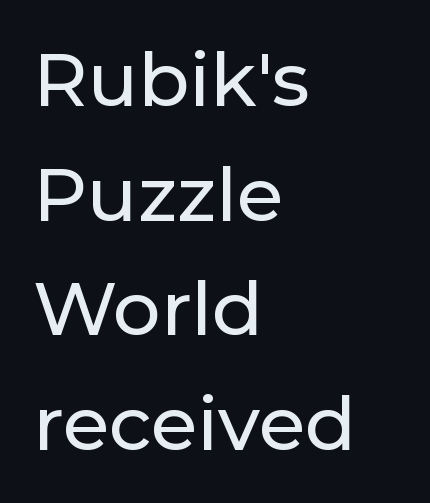
Font category for this specimen: sans-serif. Rule under the text: the space is simply empty. The rendering uses natural spacing where letterforms have individual widths. The passage is arranged the way most books set body copy — flush left. Posture: straight, roman, zero tilt. Standard letterfit; no display-style spreading of the glyphs.
